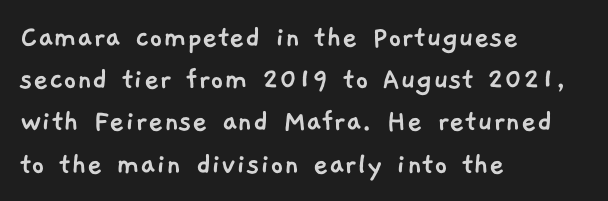
The image shows 33 px sans-serif type; set left-aligned, normal line spacing (1.28x), normal letter spacing, not underlined; low stroke contrast and a medium x-height.
